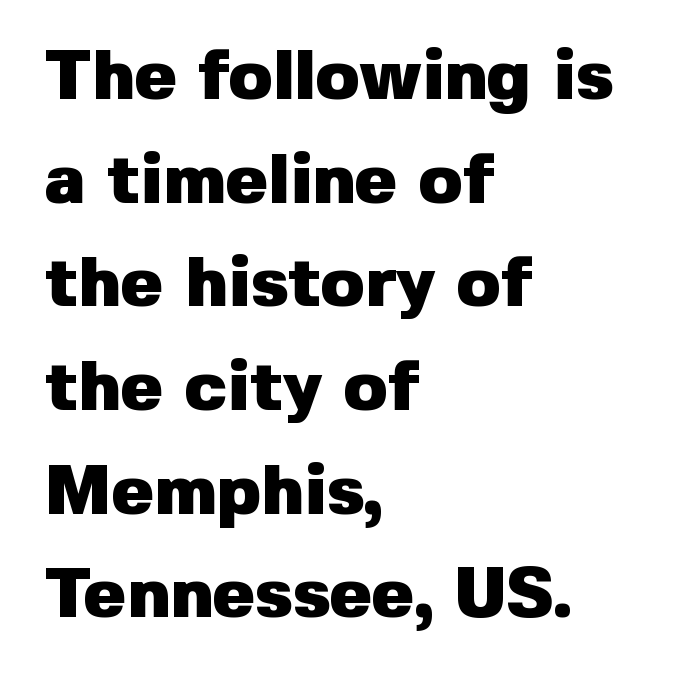
Q: Is the text bold? A: Yes.
Q: Is the text italic (slanted)? A: No, it is upright.
Q: Is the typeface a serif or a sans-serif typeface? A: Sans-serif.
Q: Is the text underlined? A: No.
Q: How is the paragraph aligned? A: Left-aligned.
Q: Is the spacing between letters normal or unusually wide? A: Normal.
Q: Is the spacing between lines tight, normal or loose? A: Normal.
Q: Width (condensed, normal, or wide)? A: Normal.
Q: Stroke contrast? A: Low.
Q: x-height? A: Medium.
Q: Monospaced? A: No.
